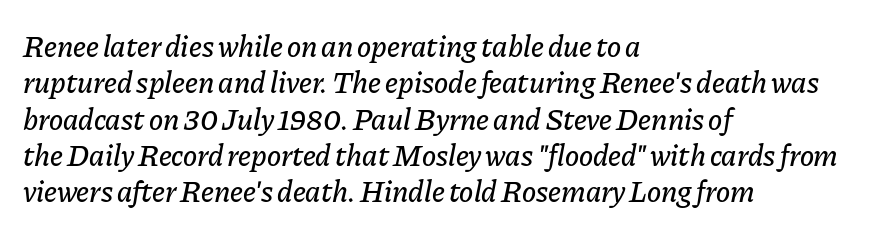
{"italic": "yes", "lean": "right", "slant_degrees": 11, "width": "normal", "stroke_contrast": "low", "x_height": "medium", "monospaced": "no", "underline": "no", "align": "left", "line_spacing_ratio": 1.21, "letter_spacing": "normal", "letter_spacing_em": 0.0, "glyph_px": 30}
